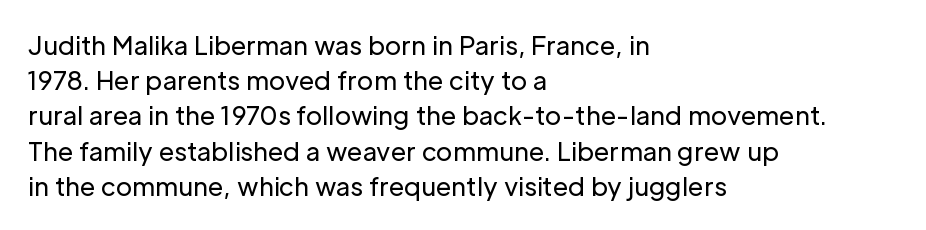
Q: Is the text bold? A: No.
Q: Is the text italic (slanted)? A: No, it is upright.
Q: Is the text underlined? A: No.
Q: How is the paragraph aligned? A: Left-aligned.
Q: Is the spacing between letters normal or unusually wide? A: Normal.
Q: Is the spacing between lines tight, normal or loose? A: Normal.
